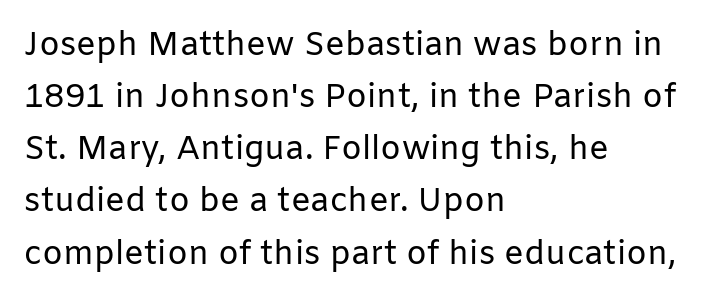
The image shows 33 px regular-weight sans-serif type, upright; set left-aligned, normal line spacing (1.58x), normal letter spacing, not underlined; low stroke contrast and a medium x-height.
